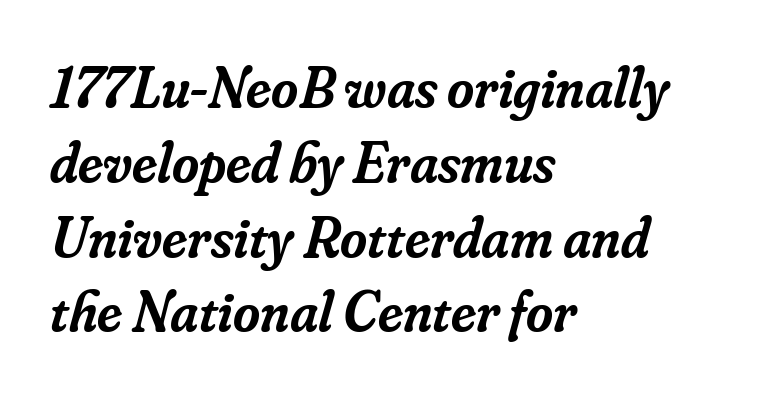
{"serif": "yes", "italic": "yes", "lean": "right", "slant_degrees": 16, "bold": "semi", "weight": "semibold", "width": "normal", "stroke_contrast": "low", "x_height": "small", "monospaced": "no", "underline": "no", "align": "left", "line_spacing": "normal", "line_spacing_ratio": 1.29, "letter_spacing": "normal", "letter_spacing_em": 0.0, "glyph_px": 58}
